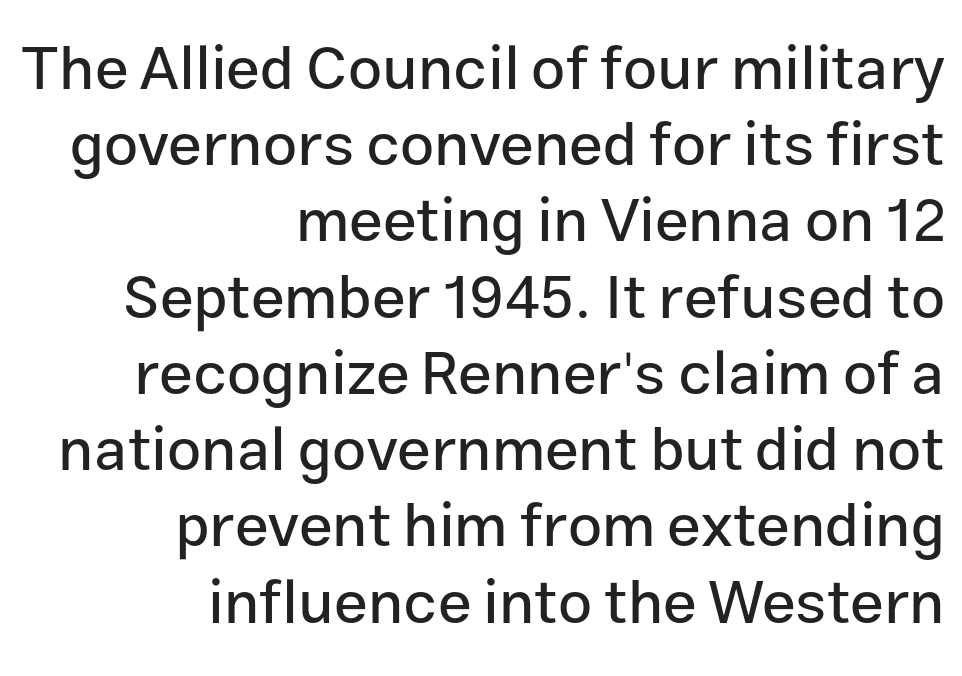
The image shows 61 px sans-serif type, upright; set right-aligned, normal line spacing (1.25x), normal letter spacing, not underlined; low stroke contrast and a medium x-height.
